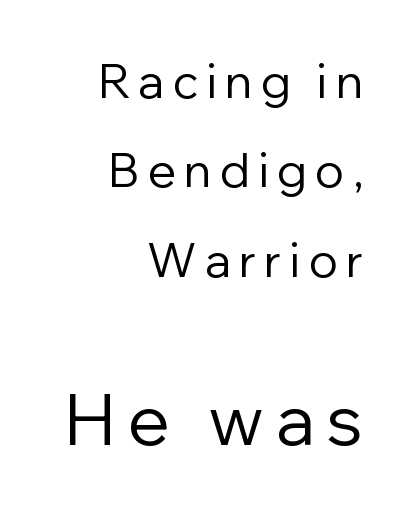
Q: Is the text bold? A: No.
Q: Is the text italic (slanted)? A: No, it is upright.
Q: Is the typeface a serif or a sans-serif typeface? A: Sans-serif.
Q: Is the text underlined? A: No.
Q: How is the paragraph aligned? A: Right-aligned.
Q: Is the spacing between lines tight, normal or loose? A: Loose.
Q: Which block of text is set in a larger size, the first (top) or the second (bottom)? A: The second (bottom) one.
Q: Width (condensed, normal, or wide)? A: Normal.
Q: Stroke contrast? A: Low.
Q: x-height? A: Medium.
Q: Monospaced? A: No.
